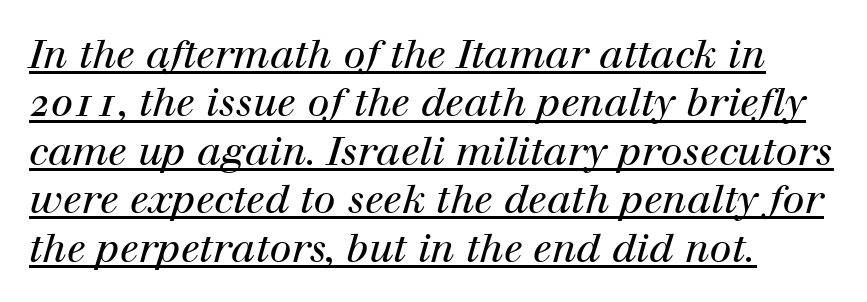
Q: Is the text bold? A: No.
Q: Is the text italic (slanted)? A: Yes, it leans right by about 12 degrees.
Q: Is the typeface a serif or a sans-serif typeface? A: Serif.
Q: Is the text underlined? A: Yes.
Q: How is the paragraph aligned? A: Left-aligned.
Q: Is the spacing between letters normal or unusually wide? A: Normal.
Q: Width (condensed, normal, or wide)? A: Normal.
Q: Stroke contrast? A: High.
Q: x-height? A: Medium.
Q: Monospaced? A: No.
